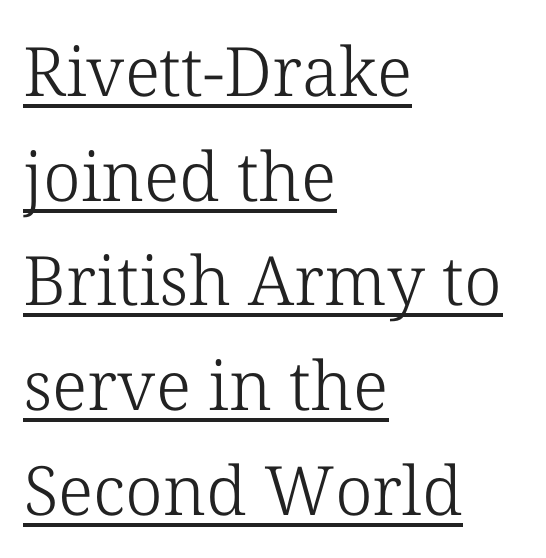
{"serif": "yes", "italic": "no", "bold": "no", "weight": "light", "width": "normal", "stroke_contrast": "low", "x_height": "medium", "monospaced": "no", "underline": "yes", "align": "left", "line_spacing": "normal", "line_spacing_ratio": 1.54, "letter_spacing": "normal", "letter_spacing_em": 0.0, "glyph_px": 68}
